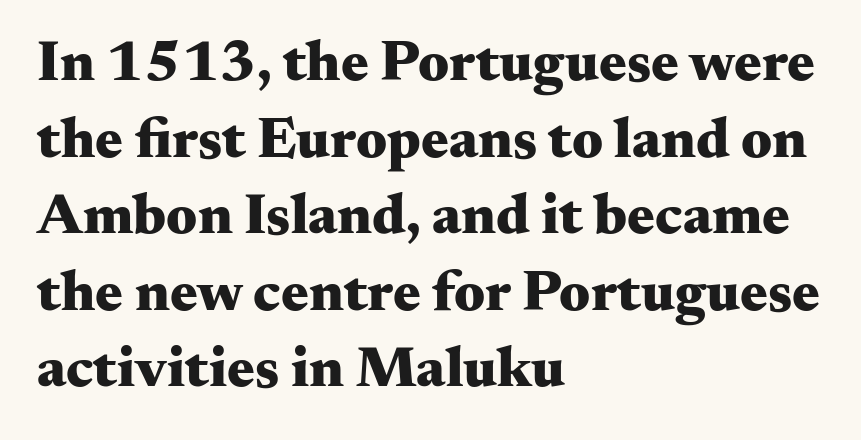
Q: Is the text bold? A: Yes.
Q: Is the text italic (slanted)? A: No, it is upright.
Q: Is the typeface a serif or a sans-serif typeface? A: Serif.
Q: Is the text underlined? A: No.
Q: How is the paragraph aligned? A: Left-aligned.
Q: Is the spacing between letters normal or unusually wide? A: Normal.
Q: Is the spacing between lines tight, normal or loose? A: Normal.
Q: Width (condensed, normal, or wide)? A: Wide.
Q: Stroke contrast? A: Medium.
Q: x-height? A: Small.
Q: Monospaced? A: No.
